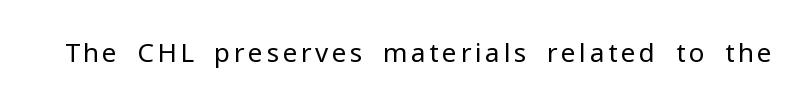
{"italic": "no", "bold": "no", "underline": "no", "glyph_px": 26}
